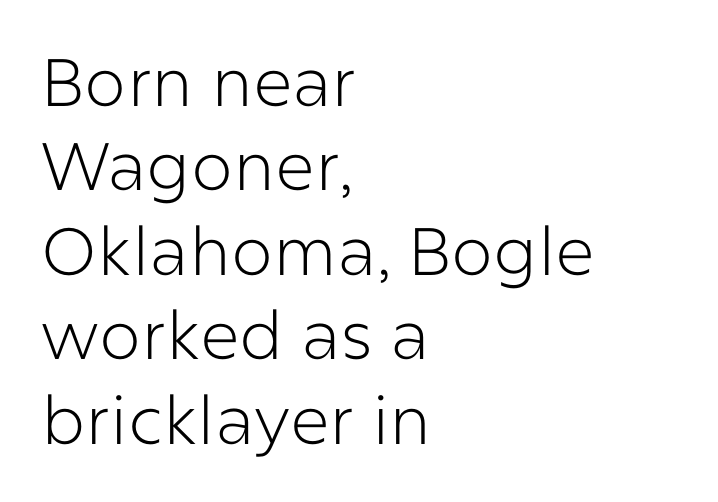
Q: Is the text bold? A: No.
Q: Is the text italic (slanted)? A: No, it is upright.
Q: Is the typeface a serif or a sans-serif typeface? A: Sans-serif.
Q: Is the text underlined? A: No.
Q: How is the paragraph aligned? A: Left-aligned.
Q: Is the spacing between letters normal or unusually wide? A: Normal.
Q: Is the spacing between lines tight, normal or loose? A: Normal.
Q: Width (condensed, normal, or wide)? A: Normal.
Q: Stroke contrast? A: Low.
Q: x-height? A: Medium.
Q: Monospaced? A: No.
